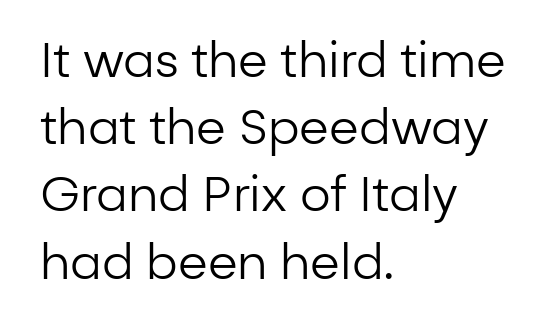
{"serif": "no", "italic": "no", "bold": "no", "weight": "regular", "width": "normal", "stroke_contrast": "low", "x_height": "medium", "monospaced": "no", "underline": "no", "align": "left", "line_spacing": "normal", "line_spacing_ratio": 1.4, "letter_spacing": "normal", "letter_spacing_em": 0.0, "glyph_px": 48}
